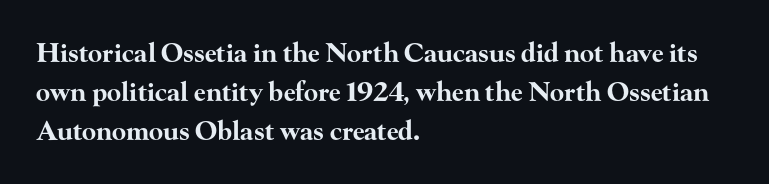
{"italic": "no", "bold": "yes", "underline": "no", "align": "left", "line_spacing": "normal", "line_spacing_ratio": 1.5, "letter_spacing": "normal", "letter_spacing_em": 0.0, "glyph_px": 26}
